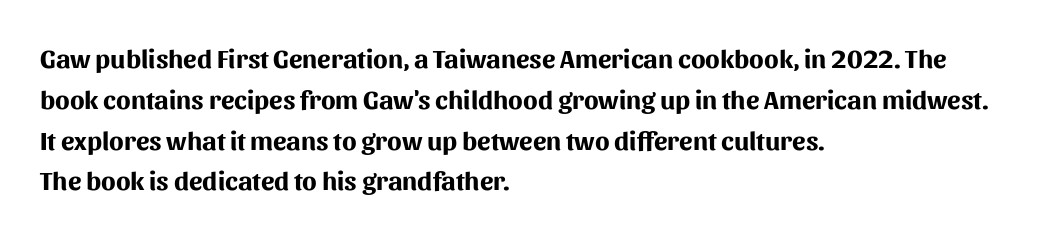
Q: Is the text bold? A: Yes.
Q: Is the text italic (slanted)? A: No, it is upright.
Q: Is the text underlined? A: No.
Q: How is the paragraph aligned? A: Left-aligned.
Q: Is the spacing between letters normal or unusually wide? A: Normal.
Q: Is the spacing between lines tight, normal or loose? A: Normal.
